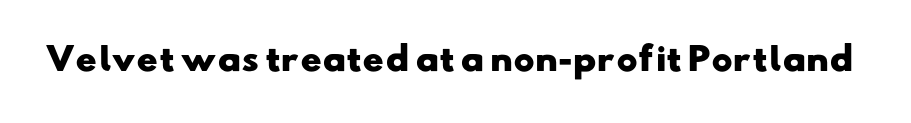
Q: Is the text bold? A: Yes.
Q: Is the typeface a serif or a sans-serif typeface? A: Sans-serif.
Q: Is the text underlined? A: No.
Q: Is the spacing between letters normal or unusually wide? A: Normal.
Q: Width (condensed, normal, or wide)? A: Wide.
Q: Stroke contrast? A: Low.
Q: x-height? A: Small.
Q: Monospaced? A: No.
